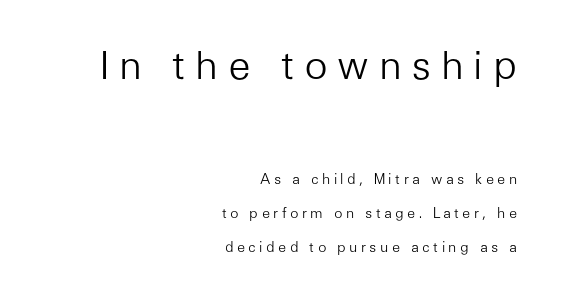
The image shows 39 px light sans-serif type, upright; set right-aligned, loose line spacing (2.41x), unusually wide letter spacing (+0.24 em), not underlined; the first (top) block is 2.79x larger; low stroke contrast and a medium x-height.
